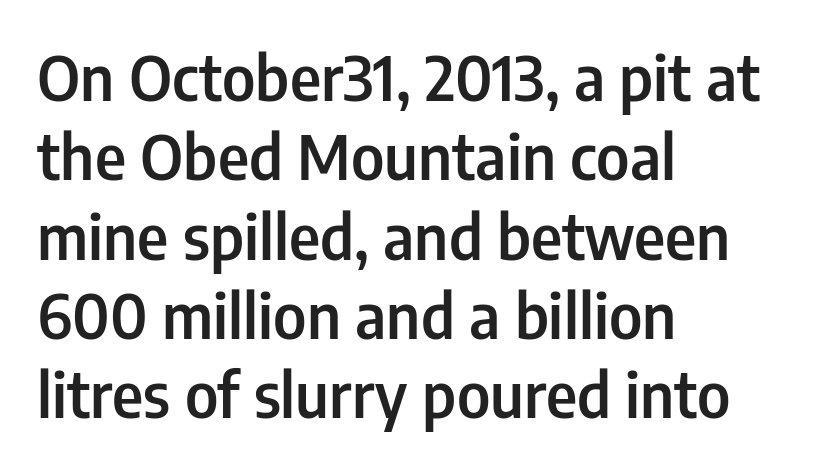
{"serif": "no", "italic": "no", "bold": "semi", "weight": "semibold", "width": "condensed", "stroke_contrast": "low", "x_height": "medium", "monospaced": "no", "underline": "no", "align": "left", "line_spacing": "normal", "line_spacing_ratio": 1.28, "letter_spacing": "normal", "letter_spacing_em": 0.0, "glyph_px": 62}
